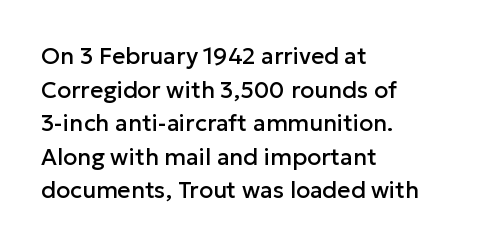
{"italic": "no", "underline": "no", "align": "left", "line_spacing": "normal", "line_spacing_ratio": 1.46, "letter_spacing": "normal", "letter_spacing_em": 0.0, "glyph_px": 23}
